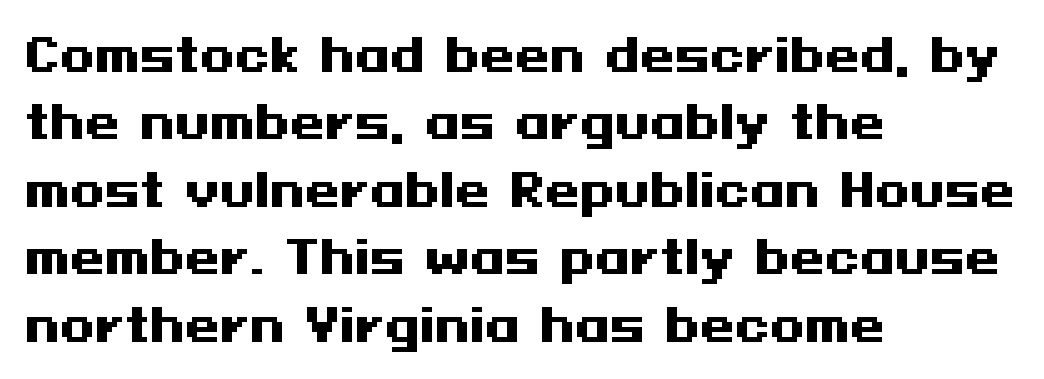
{"serif": "no", "italic": "no", "bold": "yes", "weight": "heavy", "width": "wide", "stroke_contrast": "medium", "x_height": "medium", "underline": "no", "align": "left", "line_spacing": "normal", "line_spacing_ratio": 1.5, "letter_spacing": "normal", "letter_spacing_em": 0.0, "glyph_px": 45}
